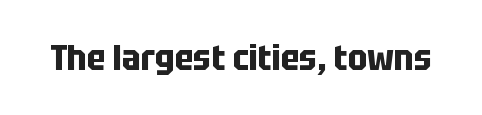
The image shows 36 px bold, condensed sans-serif type, upright; set normal letter spacing, not underlined; low stroke contrast and a large x-height.
